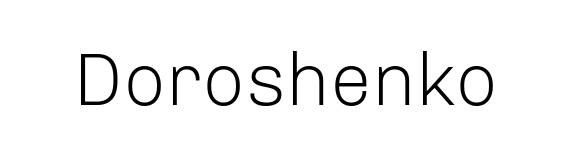
The image shows 75 px light sans-serif type, upright; set normal letter spacing, not underlined; low stroke contrast and a medium x-height.
